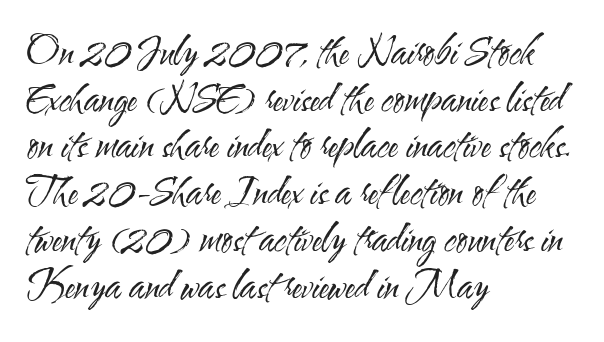
Q: Is the text bold? A: No.
Q: Is the text italic (slanted)? A: Yes.
Q: Is the typeface a serif or a sans-serif typeface? A: Sans-serif.
Q: Is the text underlined? A: No.
Q: How is the paragraph aligned? A: Left-aligned.
Q: Is the spacing between letters normal or unusually wide? A: Normal.
Q: Width (condensed, normal, or wide)? A: Condensed.
Q: Stroke contrast? A: Medium.
Q: x-height? A: Small.
Q: Monospaced? A: No.
